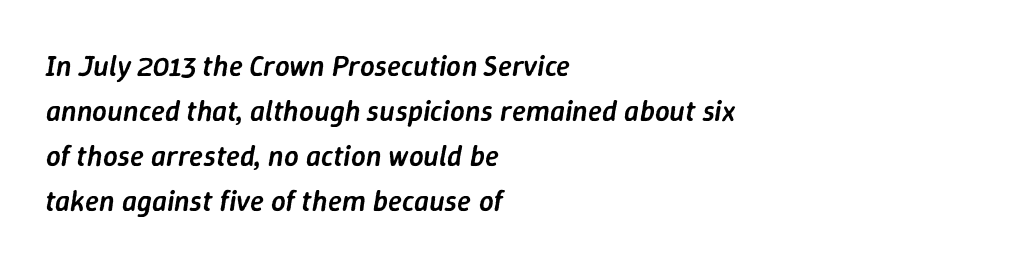
{"italic": "yes", "lean": "right", "slant_degrees": 9, "bold": "semi", "weight": "semibold", "width": "normal", "stroke_contrast": "low", "x_height": "medium", "monospaced": "no", "underline": "no", "align": "left", "line_spacing": "normal", "line_spacing_ratio": 1.55, "letter_spacing": "normal", "letter_spacing_em": 0.0, "glyph_px": 29}
